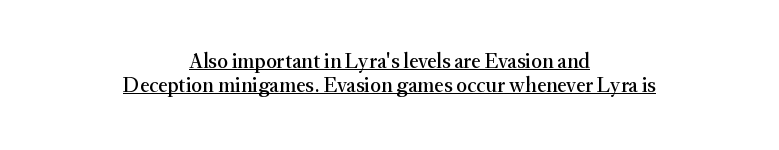
The image shows 21 px text type, upright; set centered, tight line spacing (1.14x), normal letter spacing, underlined.
